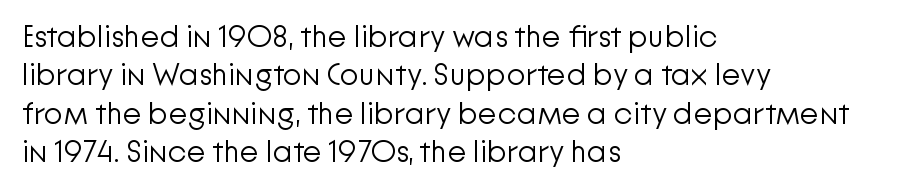
{"serif": "no", "italic": "no", "bold": "no", "weight": "light", "width": "normal", "stroke_contrast": "low", "x_height": "medium", "monospaced": "no", "underline": "no", "align": "left", "line_spacing_ratio": 1.24, "letter_spacing": "normal", "letter_spacing_em": 0.0, "glyph_px": 31}
